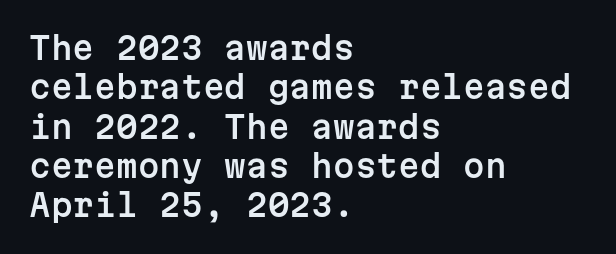
{"serif": "no", "italic": "no", "width": "normal", "stroke_contrast": "low", "x_height": "medium", "monospaced": "yes", "underline": "no", "align": "left", "line_spacing": "normal", "line_spacing_ratio": 1.27, "letter_spacing": "normal", "letter_spacing_em": 0.0, "glyph_px": 31}
